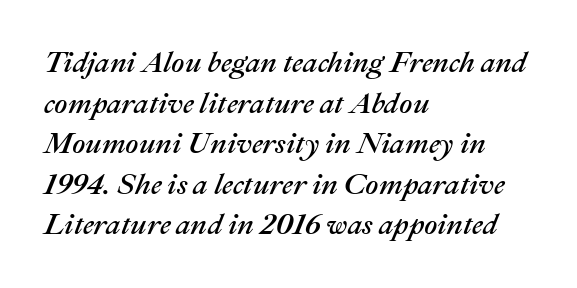
A clean baseline with only descenders dipping below it. The passage shown is typed in a proportional face where columns would drift. The rag falls on the right side of this text block. Summary of vertical rhythm: regular, with standard interline spacing. Compared with ordinary roman type, these characters are visibly tilted.
